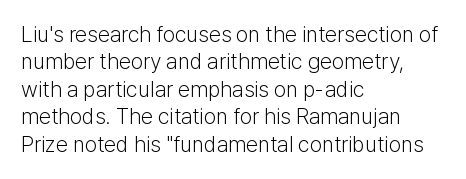
Counters stay open thanks to moderate or lighter strokes. All the whitespace from short lines collects on the right. Normally led — the rows are evenly, conventionally spaced. The glyphs are unaccompanied by any horizontal stroke below them.
